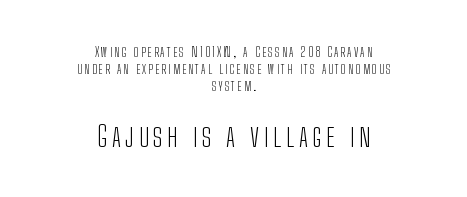
The image shows 29 px light, condensed sans-serif type, upright; set centered, line spacing 1.23x, not underlined; the second (bottom) block is 2.07x larger; low stroke contrast and a medium x-height.
